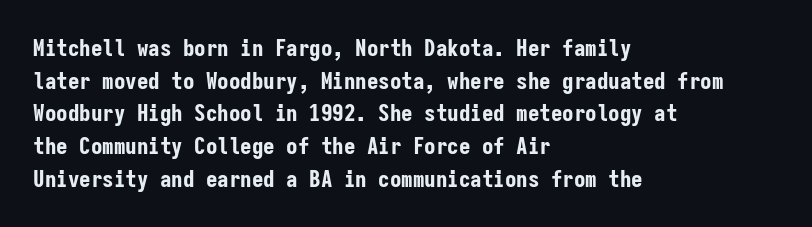
Here the glyphs are tracked normally, forming tight word shapes. One-word summary of the alignment: left. In terms of posture, this sample is upright. Notice how thick the strokes are: this is what a full bold looks like. The lines sit at an ordinary, default distance from one another.
